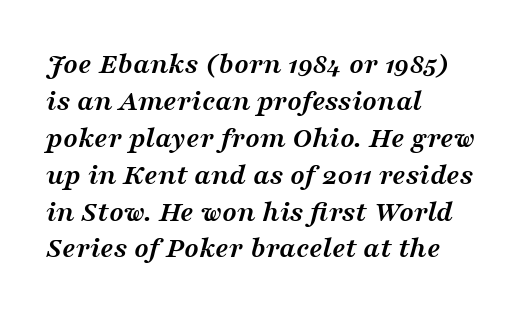
{"serif": "yes", "italic": "yes", "lean": "right", "slant_degrees": 16, "bold": "yes", "weight": "semibold", "width": "wide", "stroke_contrast": "medium", "x_height": "medium", "monospaced": "no", "underline": "no", "align": "left", "line_spacing_ratio": 1.23, "letter_spacing": "normal", "letter_spacing_em": 0.0, "glyph_px": 30}
